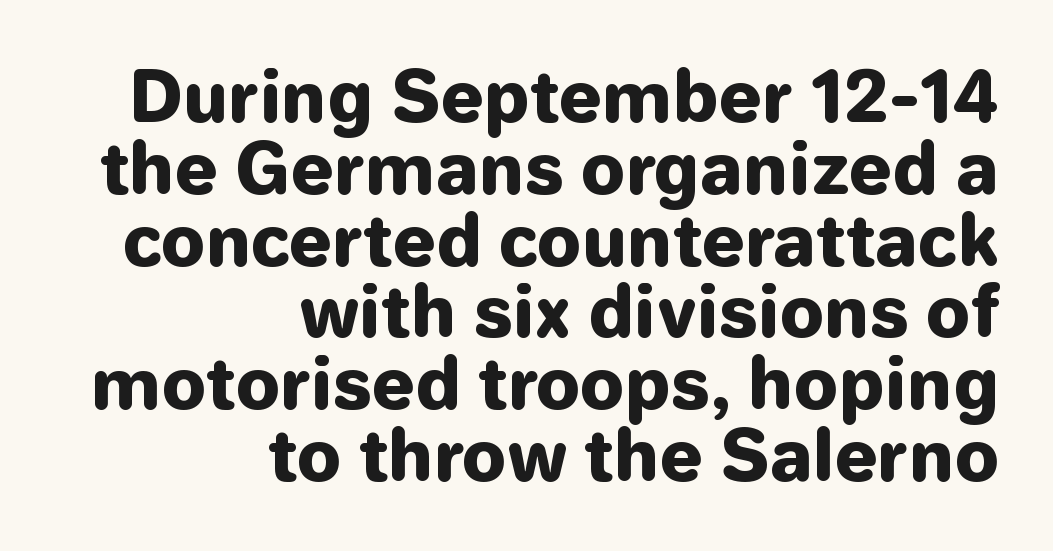
The image shows 69 px heavy sans-serif type, upright; set right-aligned, tight line spacing (1.04x), normal letter spacing, not underlined; low stroke contrast and a medium x-height.
